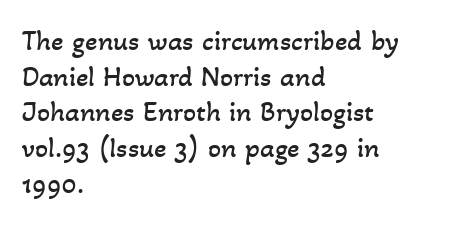
{"bold": "no", "weight": "regular", "width": "normal", "stroke_contrast": "low", "x_height": "small", "monospaced": "no", "underline": "no", "align": "left", "line_spacing_ratio": 1.23, "letter_spacing": "normal", "letter_spacing_em": 0.0, "glyph_px": 29}
